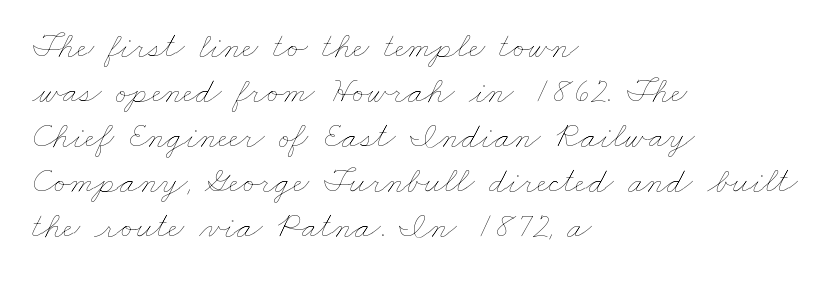
The image shows 36 px thin, wide type; set left-aligned, normal line spacing (1.25x), normal letter spacing, not underlined; low stroke contrast and a small x-height.
